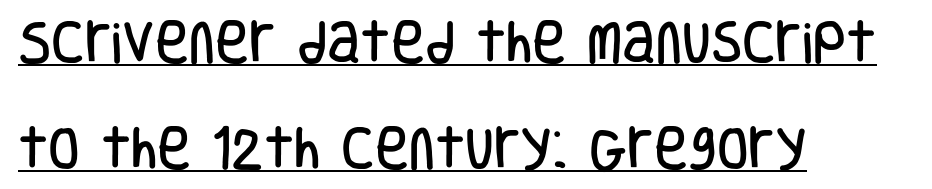
{"serif": "no", "italic": "no", "width": "condensed", "stroke_contrast": "low", "x_height": "large", "monospaced": "no", "underline": "yes", "align": "left", "line_spacing": "loose", "line_spacing_ratio": 2.3, "letter_spacing": "normal", "letter_spacing_em": 0.0, "glyph_px": 46}
